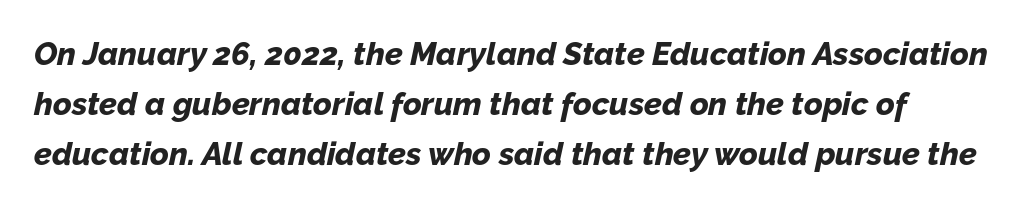
The image shows 32 px bold type, italic (leaning right); set normal line spacing (1.56x), normal letter spacing, not underlined; low stroke contrast and a medium x-height.
